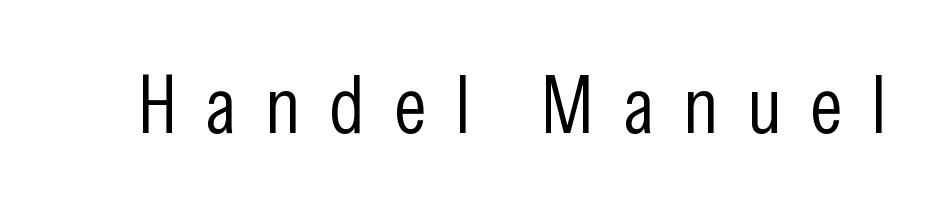
Q: Is the text bold? A: No.
Q: Is the text italic (slanted)? A: No, it is upright.
Q: Is the typeface a serif or a sans-serif typeface? A: Sans-serif.
Q: Is the text underlined? A: No.
Q: Is the spacing between letters normal or unusually wide? A: Unusually wide.
Q: Width (condensed, normal, or wide)? A: Condensed.
Q: Stroke contrast? A: Low.
Q: x-height? A: Medium.
Q: Monospaced? A: No.
